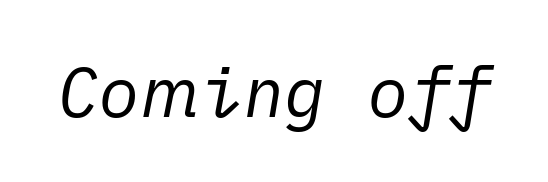
{"italic": "yes", "lean": "right", "slant_degrees": 10, "bold": "no", "weight": "regular", "width": "normal", "stroke_contrast": "low", "x_height": "medium", "underline": "no", "letter_spacing": "normal", "letter_spacing_em": 0.0, "glyph_px": 69}
